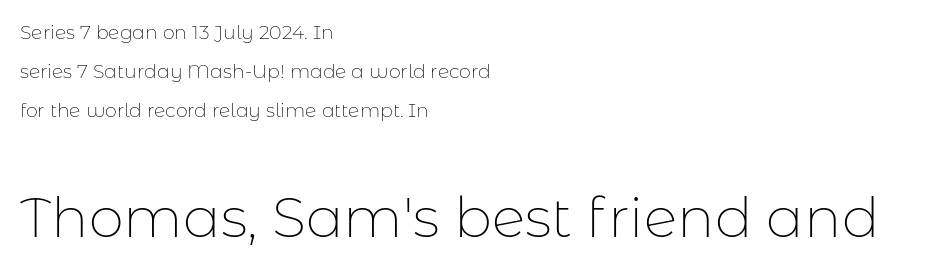
The image shows 56 px thin sans-serif type, upright; set left-aligned, loose line spacing (2.06x), normal letter spacing, not underlined; the second (bottom) block is 2.95x larger; low stroke contrast and a medium x-height.
